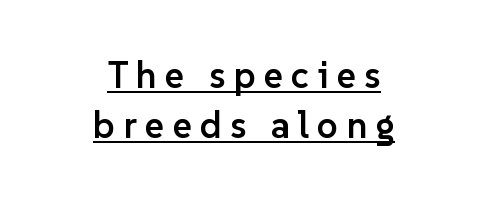
The image shows 37 px semibold sans-serif type, upright; set centered, normal line spacing (1.34x), unusually wide letter spacing (+0.22 em), underlined; low stroke contrast and a medium x-height.
